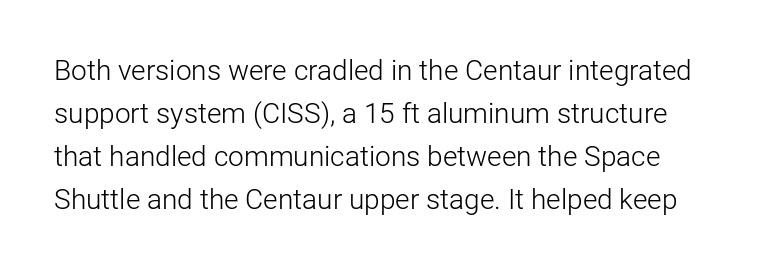
Q: Is the text bold? A: No.
Q: Is the text italic (slanted)? A: No, it is upright.
Q: Is the typeface a serif or a sans-serif typeface? A: Sans-serif.
Q: Is the text underlined? A: No.
Q: Is the spacing between letters normal or unusually wide? A: Normal.
Q: Is the spacing between lines tight, normal or loose? A: Normal.
Q: Width (condensed, normal, or wide)? A: Normal.
Q: Stroke contrast? A: Low.
Q: x-height? A: Medium.
Q: Monospaced? A: No.
